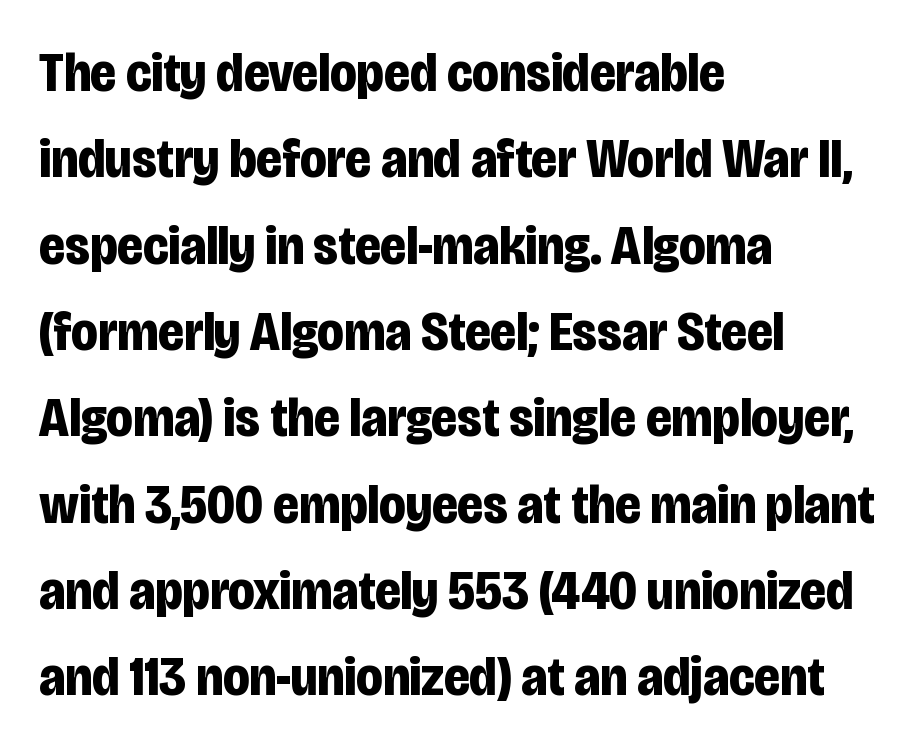
Q: Is the text bold? A: Yes.
Q: Is the text italic (slanted)? A: No, it is upright.
Q: Is the typeface a serif or a sans-serif typeface? A: Sans-serif.
Q: Is the text underlined? A: No.
Q: How is the paragraph aligned? A: Left-aligned.
Q: Is the spacing between letters normal or unusually wide? A: Normal.
Q: Is the spacing between lines tight, normal or loose? A: Normal.
Q: Width (condensed, normal, or wide)? A: Condensed.
Q: Stroke contrast? A: Low.
Q: x-height? A: Large.
Q: Monospaced? A: No.
